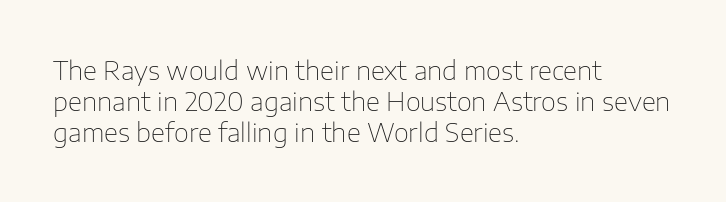
{"italic": "no", "bold": "no", "underline": "no", "align": "left", "line_spacing_ratio": 1.2, "letter_spacing": "normal", "letter_spacing_em": 0.0, "glyph_px": 26}
